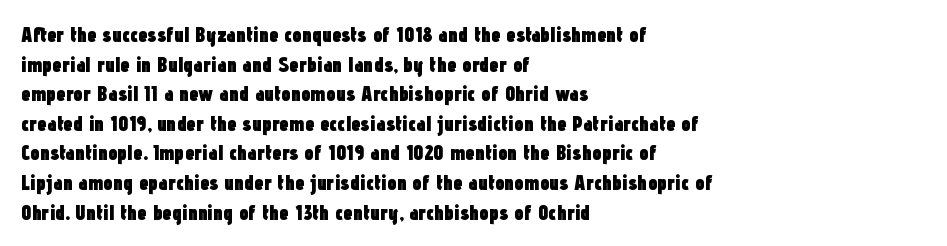
{"italic": "no", "bold": "yes", "underline": "no", "align": "left", "line_spacing": "normal", "line_spacing_ratio": 1.41, "letter_spacing": "normal", "letter_spacing_em": 0.0, "glyph_px": 21}
